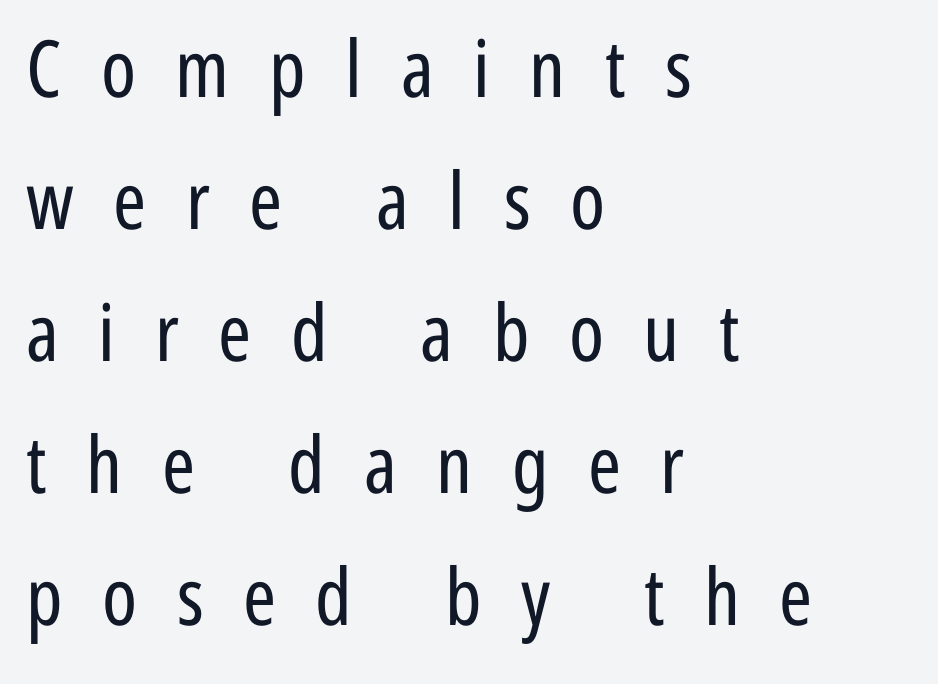
Q: Is the text bold? A: No.
Q: Is the text italic (slanted)? A: No, it is upright.
Q: Is the typeface a serif or a sans-serif typeface? A: Sans-serif.
Q: Is the text underlined? A: No.
Q: How is the paragraph aligned? A: Left-aligned.
Q: Is the spacing between letters normal or unusually wide? A: Unusually wide.
Q: Is the spacing between lines tight, normal or loose? A: Normal.
Q: Width (condensed, normal, or wide)? A: Condensed.
Q: Stroke contrast? A: Low.
Q: x-height? A: Medium.
Q: Monospaced? A: No.
